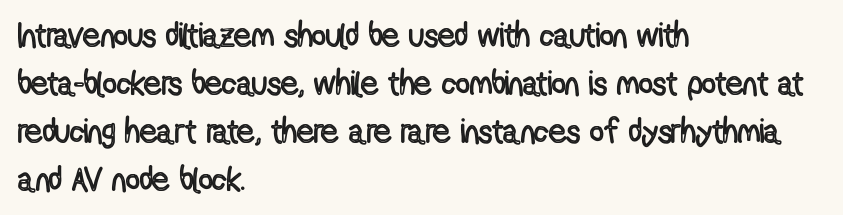
Q: Is the text italic (slanted)? A: No, it is upright.
Q: Is the text underlined? A: No.
Q: How is the paragraph aligned? A: Left-aligned.
Q: Is the spacing between letters normal or unusually wide? A: Normal.
Q: Is the spacing between lines tight, normal or loose? A: Normal.
Q: Width (condensed, normal, or wide)? A: Condensed.
Q: x-height? A: Medium.
Q: Monospaced? A: No.
